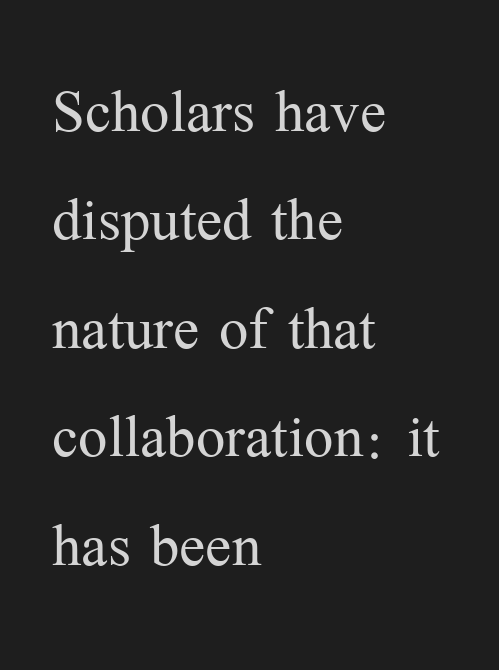
The image shows 78 px light serif type, upright; set left-aligned, normal line spacing (1.39x), normal letter spacing, not underlined; medium stroke contrast and a medium x-height.
